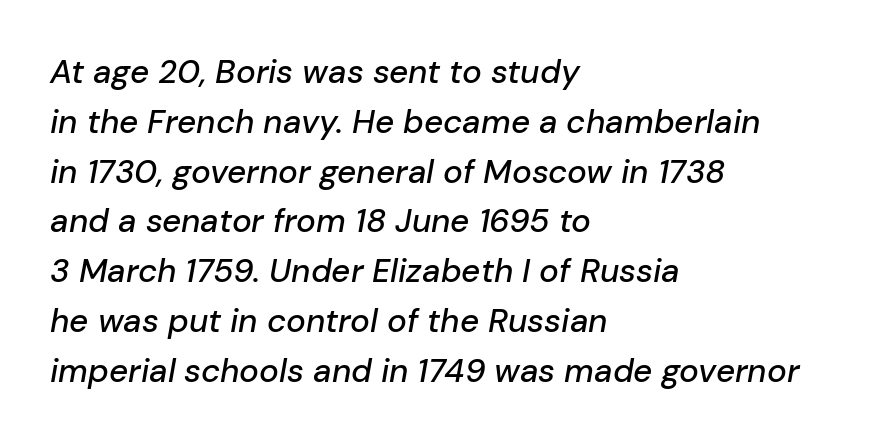
{"italic": "yes", "lean": "right", "slant_degrees": 10, "width": "normal", "stroke_contrast": "low", "x_height": "medium", "monospaced": "no", "underline": "no", "align": "left", "line_spacing": "normal", "line_spacing_ratio": 1.51, "letter_spacing": "normal", "letter_spacing_em": 0.0, "glyph_px": 33}
